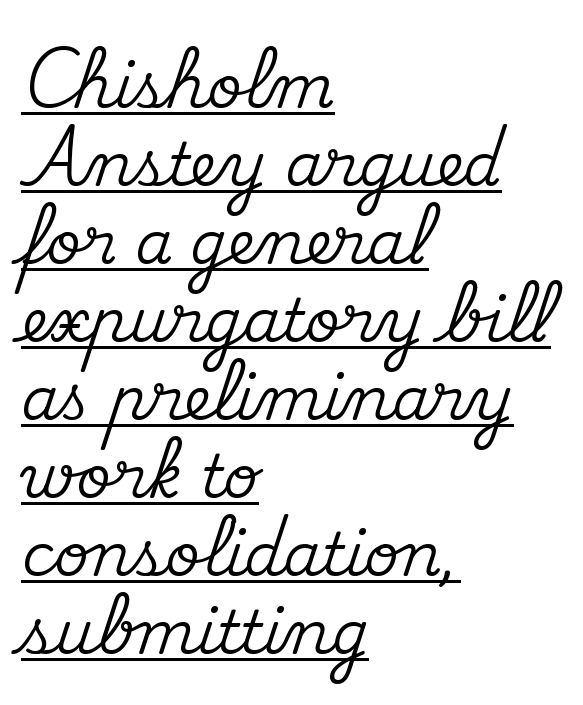
The passage shown stacks its lines at a standard gap. The compositor pushed each line to the left boundary. This rendering employs a face with finishing strokes, i.e., a serif. This rendering leaves character spacing at its baseline value.
